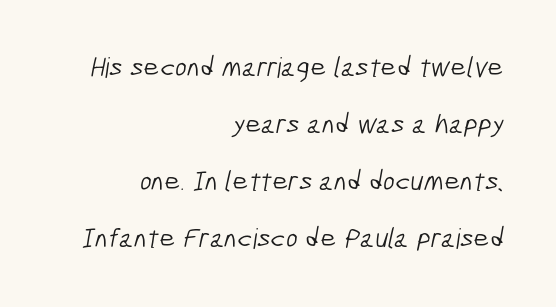
Q: Is the text bold? A: No.
Q: Is the typeface a serif or a sans-serif typeface? A: Sans-serif.
Q: Is the text underlined? A: No.
Q: How is the paragraph aligned? A: Right-aligned.
Q: Is the spacing between letters normal or unusually wide? A: Normal.
Q: Is the spacing between lines tight, normal or loose? A: Loose.
Q: Width (condensed, normal, or wide)? A: Condensed.
Q: Stroke contrast? A: Low.
Q: x-height? A: Medium.
Q: Monospaced? A: No.
